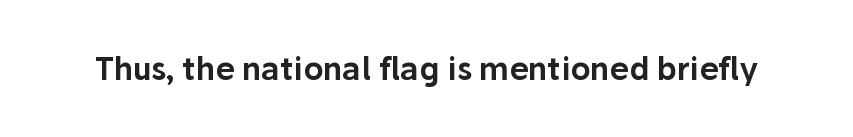
{"serif": "no", "italic": "no", "width": "normal", "stroke_contrast": "low", "x_height": "medium", "monospaced": "no", "underline": "no", "letter_spacing": "normal", "letter_spacing_em": 0.0, "glyph_px": 31}
